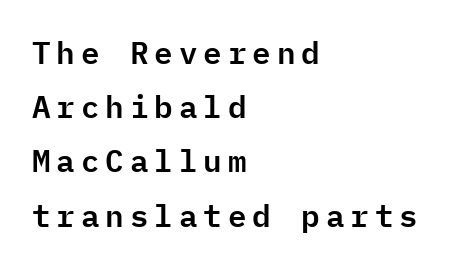
The image shows 31 px sans-serif type, upright, monospaced; set left-aligned, line spacing 1.75x, not underlined; low stroke contrast and a medium x-height.
